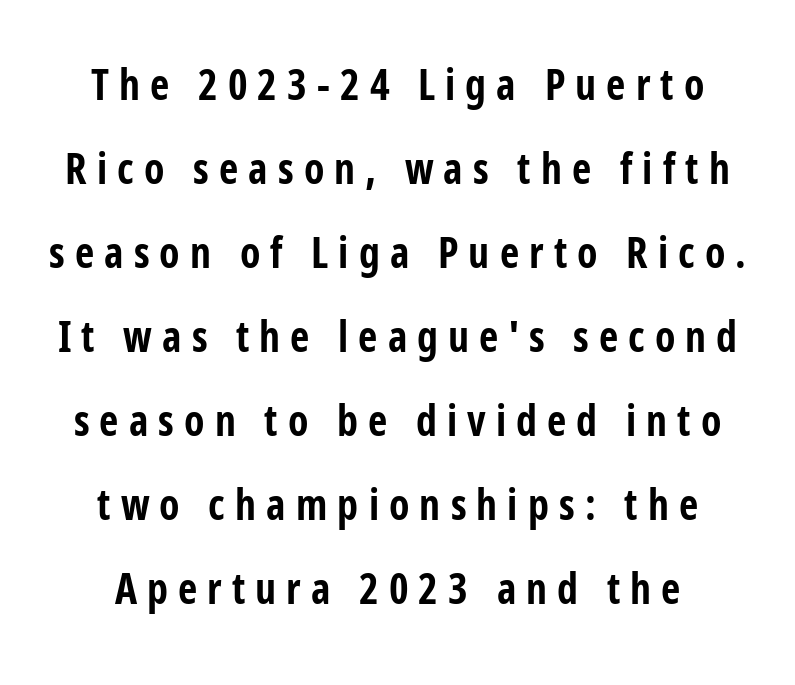
The image shows 42 px bold, condensed sans-serif type, upright; set centered, loose line spacing (2.0x), unusually wide letter spacing (+0.24 em), not underlined; low stroke contrast and a medium x-height.
